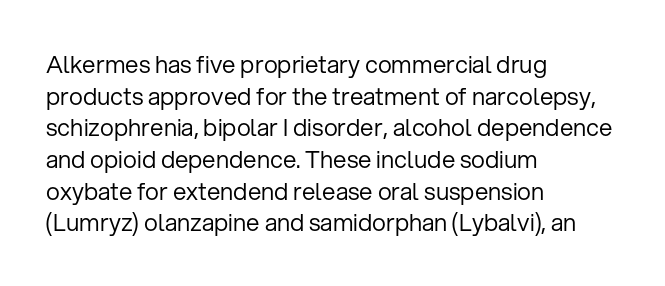
{"italic": "no", "bold": "no", "underline": "no", "align": "left", "line_spacing": "normal", "line_spacing_ratio": 1.32, "letter_spacing": "normal", "letter_spacing_em": 0.0, "glyph_px": 24}
